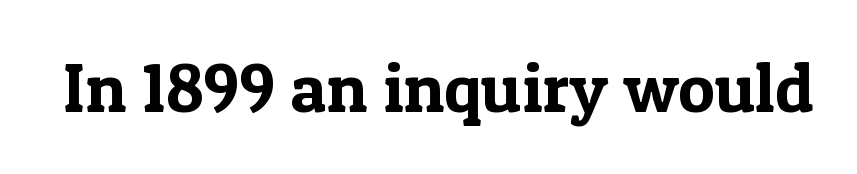
Words appear dense and cohesive because spacing is normal. Spacing verdict: proportional, widths tailored to each character. Each letter's strokes conclude with small projecting serifs. Quick note: not italic, upright. Underlining? Definitely not there.
